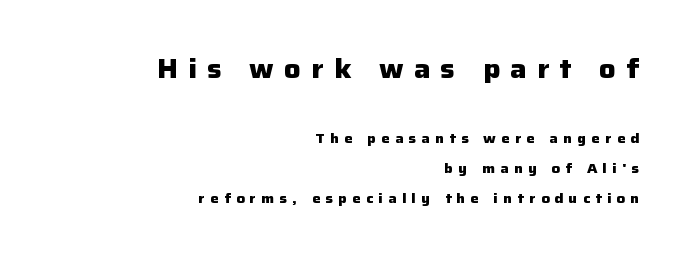
{"italic": "no", "bold": "yes", "underline": "no", "align": "right", "line_spacing": "loose", "line_spacing_ratio": 2.15, "letter_spacing": "wide", "letter_spacing_em": 0.38, "larger_block": "first", "size_ratio": 1.93, "glyph_px": 27}
